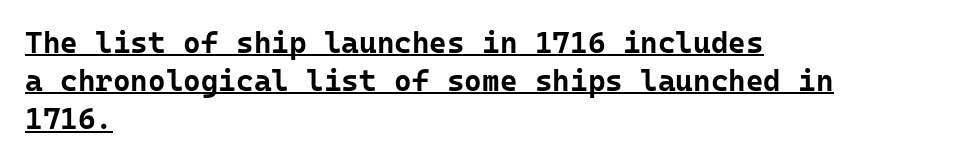
Q: Is the text bold? A: Yes.
Q: Is the text italic (slanted)? A: No, it is upright.
Q: Is the typeface a serif or a sans-serif typeface? A: Sans-serif.
Q: Is the text underlined? A: Yes.
Q: How is the paragraph aligned? A: Left-aligned.
Q: Is the spacing between letters normal or unusually wide? A: Normal.
Q: Is the spacing between lines tight, normal or loose? A: Normal.
Q: Width (condensed, normal, or wide)? A: Normal.
Q: Stroke contrast? A: Low.
Q: x-height? A: Medium.
Q: Monospaced? A: Yes.
